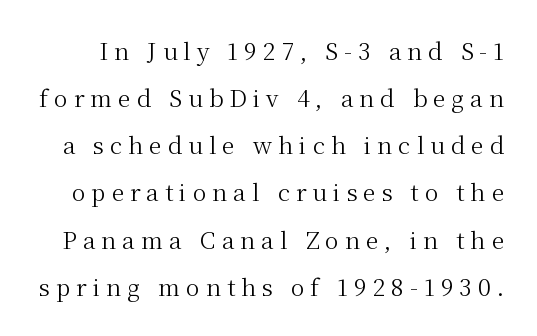
There is plenty of visible air inserted between adjacent glyphs. The space directly below the letters is spotless. Leading: increased. The weight tops out at a normal text grade. Designer's note — italics off, roman on.
